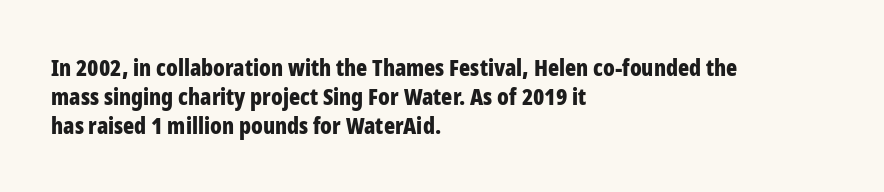
{"italic": "no", "bold": "yes", "underline": "no", "align": "left", "line_spacing": "normal", "line_spacing_ratio": 1.26, "letter_spacing": "normal", "letter_spacing_em": 0.0, "glyph_px": 23}
